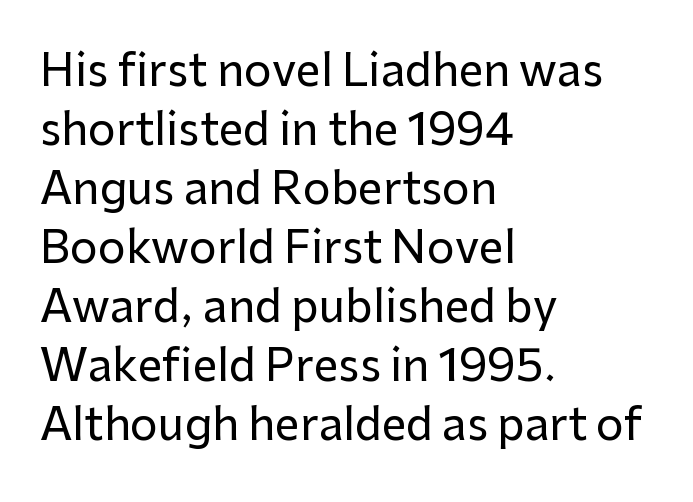
This sample uses a sans-serif face. Words float on clear page, feet unadorned. Nothing unusual about the tracking: characters are spaced as the font intends. The axis of the letterforms is exactly vertical. The rendering uses a moderate line-height, typical for paragraphs.
